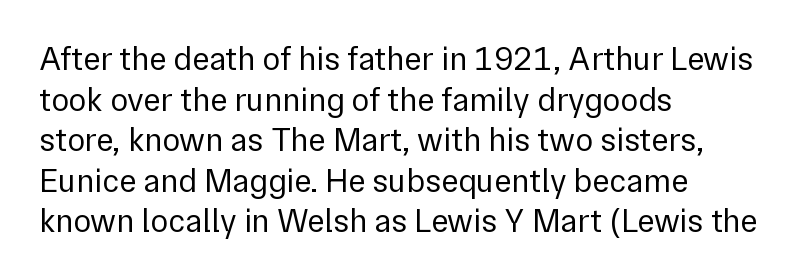
Q: Is the text bold? A: No.
Q: Is the text italic (slanted)? A: No, it is upright.
Q: Is the typeface a serif or a sans-serif typeface? A: Sans-serif.
Q: Is the text underlined? A: No.
Q: How is the paragraph aligned? A: Left-aligned.
Q: Is the spacing between letters normal or unusually wide? A: Normal.
Q: Width (condensed, normal, or wide)? A: Normal.
Q: Stroke contrast? A: Low.
Q: x-height? A: Medium.
Q: Monospaced? A: No.
